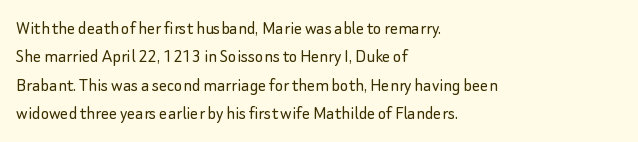
The image shows 20 px text type, upright; set left-aligned, normal line spacing (1.42x), normal letter spacing, not underlined.
